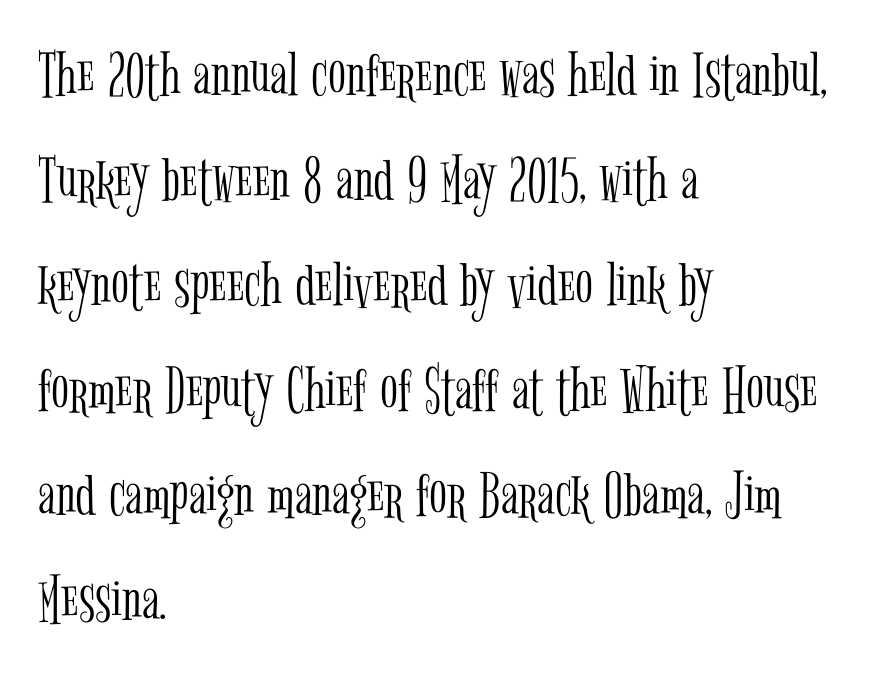
{"serif": "yes", "italic": "no", "bold": "no", "weight": "light", "width": "condensed", "stroke_contrast": "low", "x_height": "medium", "monospaced": "no", "underline": "no", "align": "left", "line_spacing": "normal", "line_spacing_ratio": 1.59, "letter_spacing": "normal", "letter_spacing_em": 0.0, "glyph_px": 66}
